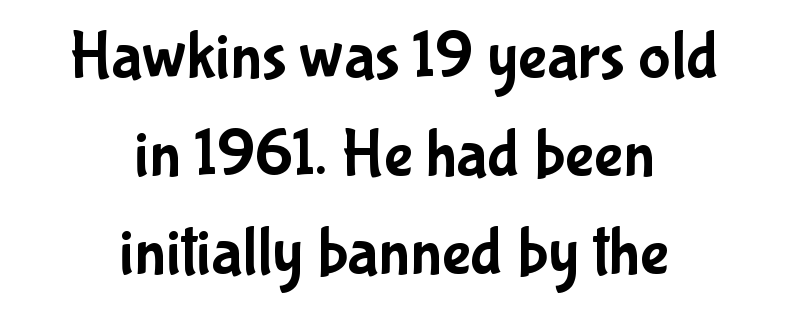
Q: Is the text italic (slanted)? A: No, it is upright.
Q: Is the typeface a serif or a sans-serif typeface? A: Sans-serif.
Q: Is the text underlined? A: No.
Q: How is the paragraph aligned? A: Centered.
Q: Is the spacing between letters normal or unusually wide? A: Normal.
Q: Is the spacing between lines tight, normal or loose? A: Normal.
Q: Width (condensed, normal, or wide)? A: Condensed.
Q: Stroke contrast? A: Low.
Q: x-height? A: Medium.
Q: Monospaced? A: No.
